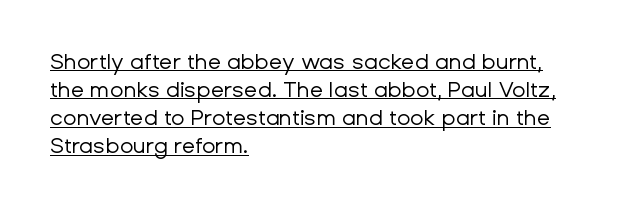
Weight class: somewhere from thin through regular. Horizontal bands of white between lines are of average thickness. Nope, not italic — everything's standing straight. Glance below the letters and you will spot a drawn line. Observe the ordinary spacing: letters are neighbours, not strangers. Is the block centered? No — it sits flush against the left margin.
